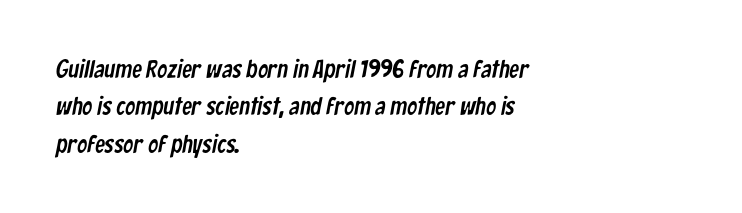
{"underline": "no", "align": "left", "line_spacing": "normal", "line_spacing_ratio": 1.5, "letter_spacing": "normal", "letter_spacing_em": 0.0, "glyph_px": 25}
